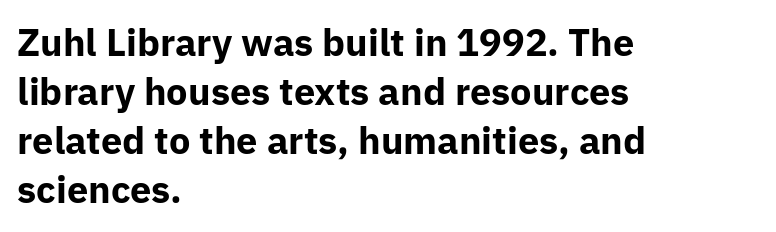
{"serif": "no", "italic": "no", "bold": "yes", "weight": "bold", "width": "normal", "stroke_contrast": "low", "x_height": "medium", "monospaced": "no", "underline": "no", "align": "left", "line_spacing": "normal", "line_spacing_ratio": 1.29, "letter_spacing": "normal", "letter_spacing_em": 0.0, "glyph_px": 38}
